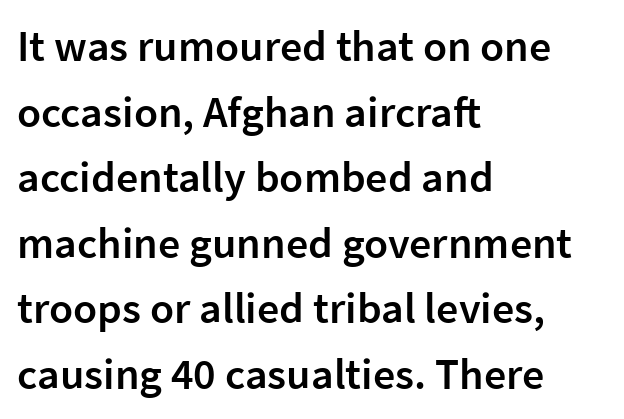
The image shows 44 px semibold sans-serif type, upright; set left-aligned, normal line spacing (1.49x), normal letter spacing, not underlined; low stroke contrast and a medium x-height.
